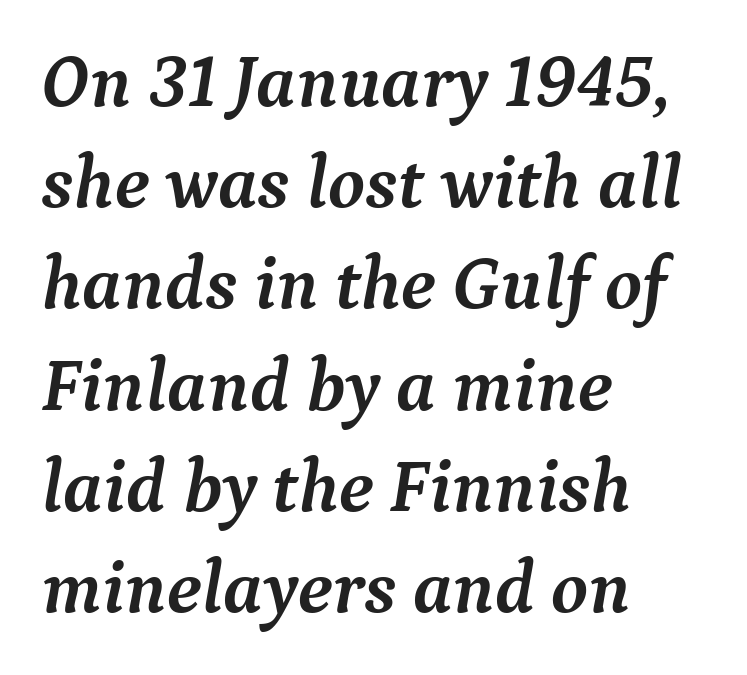
Weight: bold. In terms of leading, this rendering sits right in the middle. Beneath every word, the page is bare. The letters carry serifs — small finishing strokes at the ends of their stems. A typesetter would call this zero additional tracking. Characters are canted at an angle relative to the baseline's perpendicular.
